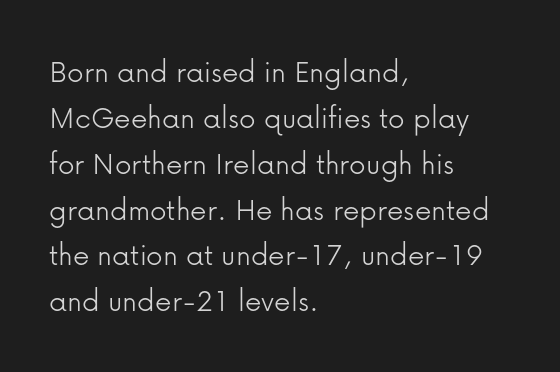
Here the glyphs are tracked normally, forming tight word shapes. The strip under each line holds only bare page. In terms of leading, this rendering sits right in the middle. Bold? No — there's no thickening of the strokes. Caption: multi-line text, flush left, ragged right. In terms of letterform style, serifs are entirely absent.
